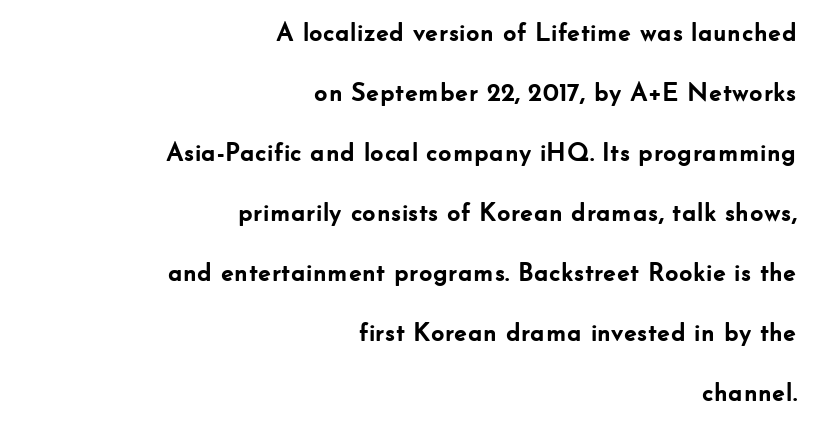
Q: Is the text bold? A: Yes.
Q: Is the text italic (slanted)? A: No, it is upright.
Q: Is the text underlined? A: No.
Q: How is the paragraph aligned? A: Right-aligned.
Q: Is the spacing between letters normal or unusually wide? A: Normal.
Q: Is the spacing between lines tight, normal or loose? A: Loose.
